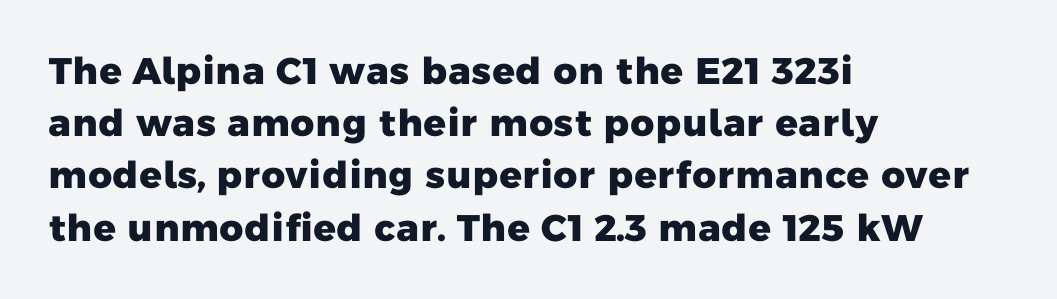
Q: Is the text bold? A: Yes.
Q: Is the typeface a serif or a sans-serif typeface? A: Sans-serif.
Q: Is the text underlined? A: No.
Q: How is the paragraph aligned? A: Left-aligned.
Q: Is the spacing between letters normal or unusually wide? A: Normal.
Q: Is the spacing between lines tight, normal or loose? A: Normal.
Q: Width (condensed, normal, or wide)? A: Normal.
Q: Stroke contrast? A: Low.
Q: x-height? A: Medium.
Q: Monospaced? A: No.
